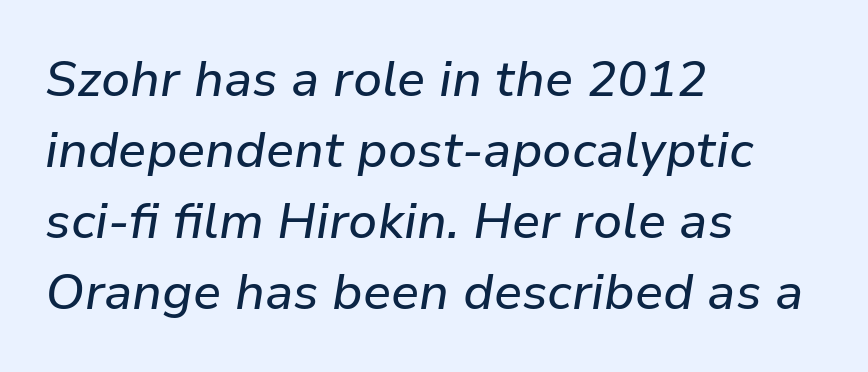
Q: Is the text italic (slanted)? A: Yes, it leans right by about 9 degrees.
Q: Is the text underlined? A: No.
Q: How is the paragraph aligned? A: Left-aligned.
Q: Is the spacing between letters normal or unusually wide? A: Normal.
Q: Is the spacing between lines tight, normal or loose? A: Normal.
Q: Width (condensed, normal, or wide)? A: Normal.
Q: Stroke contrast? A: Low.
Q: x-height? A: Medium.
Q: Monospaced? A: No.
